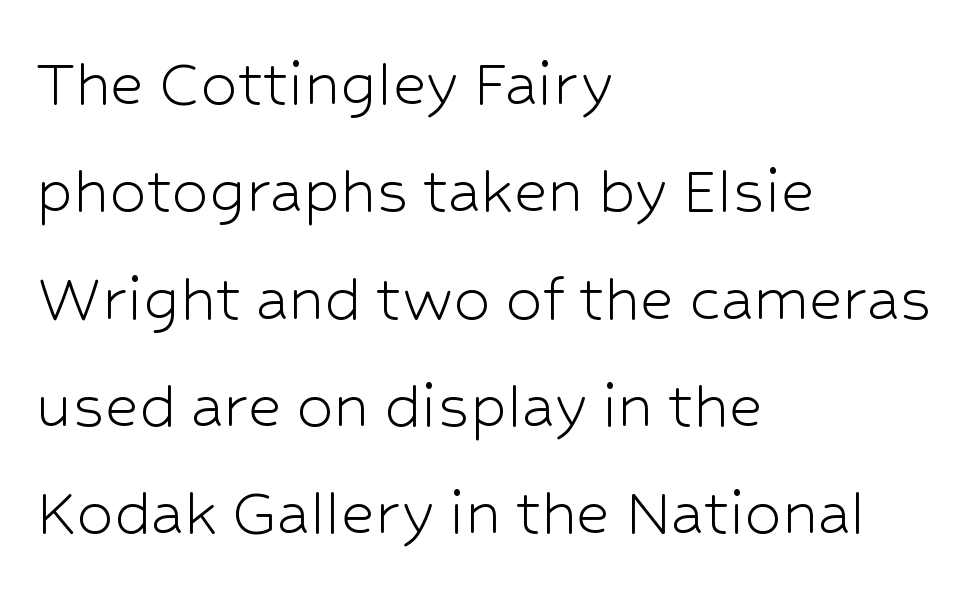
{"serif": "no", "italic": "no", "bold": "no", "weight": "light", "width": "normal", "stroke_contrast": "low", "x_height": "medium", "monospaced": "no", "underline": "no", "align": "left", "line_spacing": "normal", "line_spacing_ratio": 1.47, "letter_spacing": "normal", "letter_spacing_em": 0.0, "glyph_px": 73}
